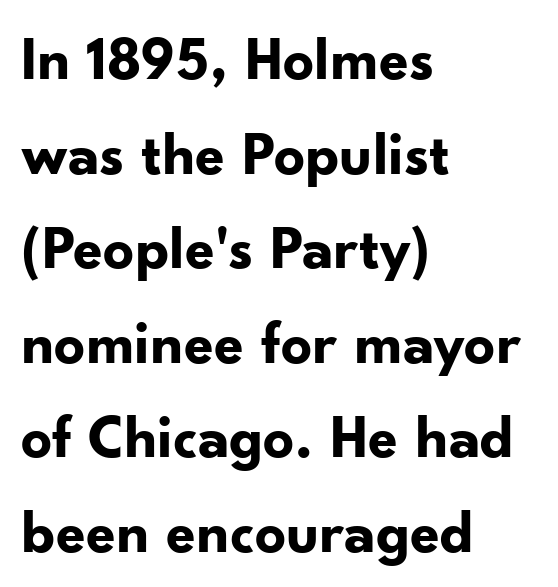
Q: Is the text bold? A: Yes.
Q: Is the text italic (slanted)? A: No, it is upright.
Q: Is the typeface a serif or a sans-serif typeface? A: Sans-serif.
Q: Is the text underlined? A: No.
Q: How is the paragraph aligned? A: Left-aligned.
Q: Is the spacing between letters normal or unusually wide? A: Normal.
Q: Is the spacing between lines tight, normal or loose? A: Normal.
Q: Width (condensed, normal, or wide)? A: Normal.
Q: Stroke contrast? A: Low.
Q: x-height? A: Small.
Q: Monospaced? A: No.
